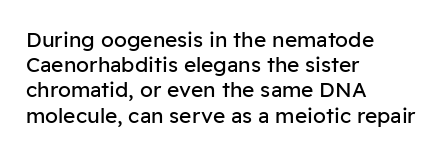
{"italic": "no", "bold": "no", "underline": "no", "align": "left", "line_spacing_ratio": 1.2, "letter_spacing": "normal", "letter_spacing_em": 0.0, "glyph_px": 21}
